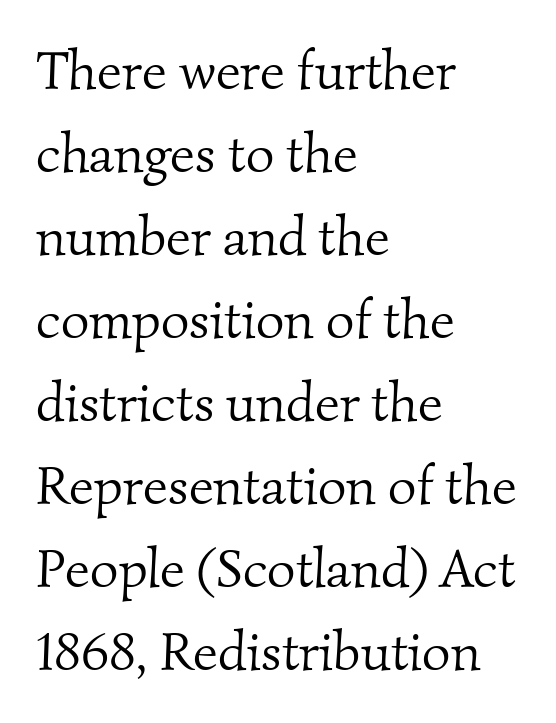
The image shows 55 px light serif type; set left-aligned, normal line spacing (1.51x), normal letter spacing, not underlined; medium stroke contrast and a small x-height.
